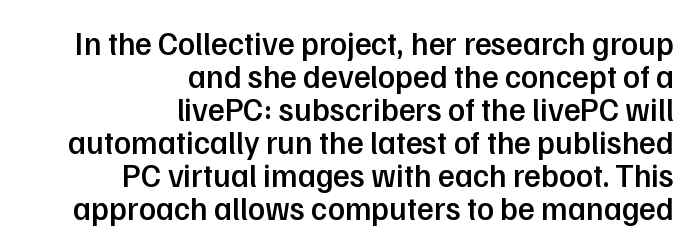
{"serif": "no", "italic": "no", "bold": "semi", "weight": "semibold", "width": "normal", "stroke_contrast": "low", "x_height": "medium", "monospaced": "no", "underline": "no", "align": "right", "line_spacing": "tight", "line_spacing_ratio": 1.03, "letter_spacing": "normal", "letter_spacing_em": 0.0, "glyph_px": 32}
